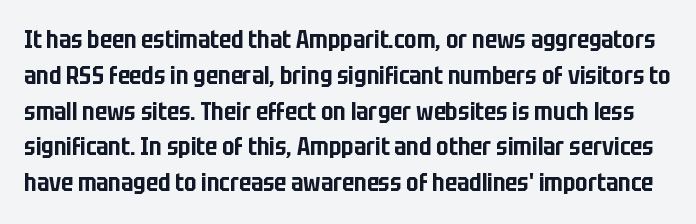
The image shows 24 px text type, upright; set normal line spacing (1.49x), normal letter spacing, not underlined.
